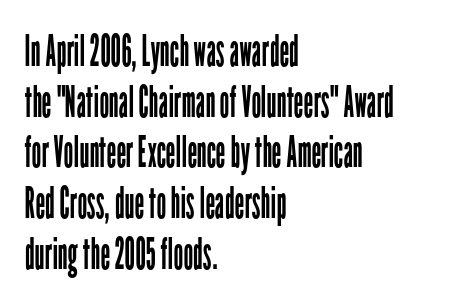
Character widths vary here, with narrow letters taking less room than wide ones. Just letters on the line, the space beneath them empty. Bold? No — there's no thickening of the strokes. This is roman type, the default non-slanted kind.
